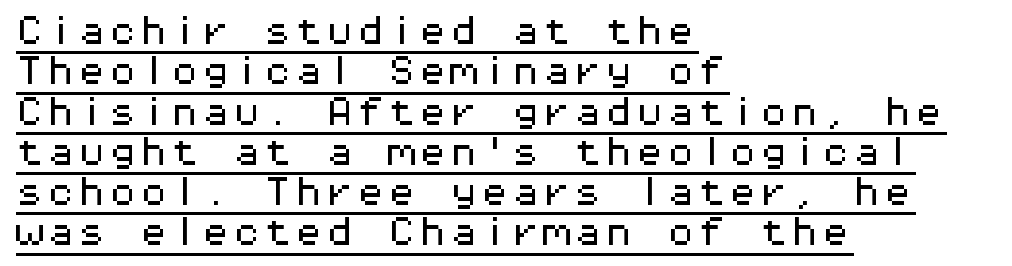
{"serif": "no", "italic": "no", "width": "wide", "stroke_contrast": "medium", "x_height": "medium", "monospaced": "yes", "underline": "yes", "align": "left", "line_spacing": "normal", "line_spacing_ratio": 1.3, "letter_spacing": "normal", "letter_spacing_em": 0.0, "glyph_px": 31}
